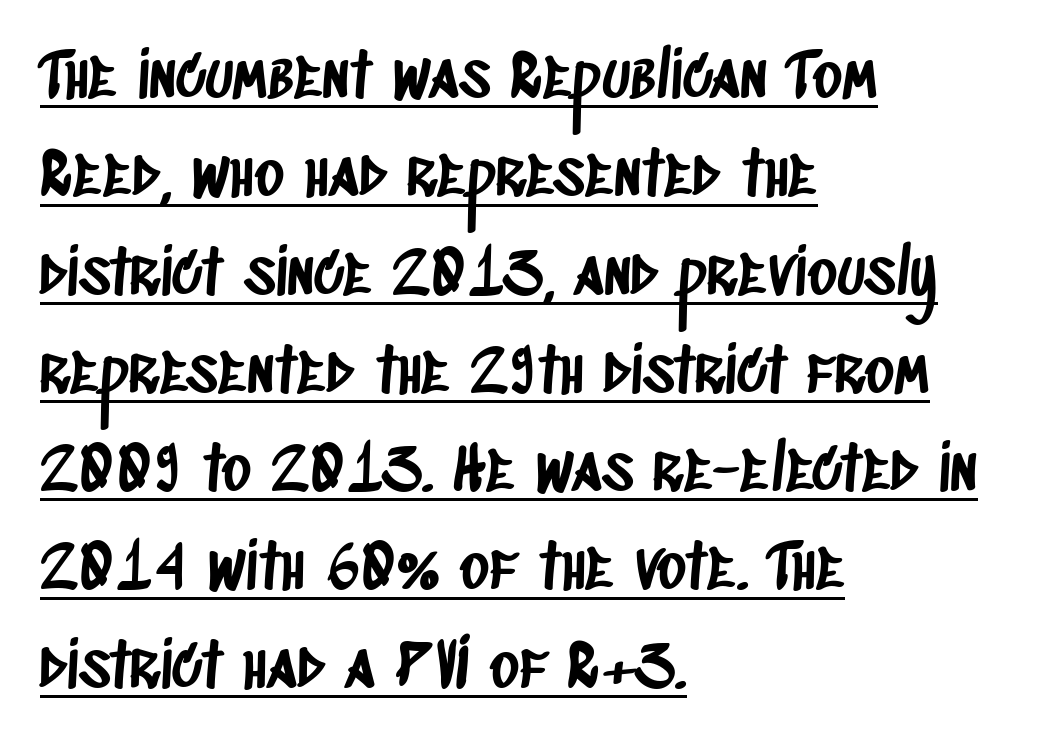
No feet cap the strokes, marking this as sans-serif type. Looks like someone drew a line under every word here. Varying glyph widths throughout — classic text-font behaviour. Is the letter spacing exaggerated? No — it looks like the ordinary default. Each line starts at the same left margin while the right side varies.
